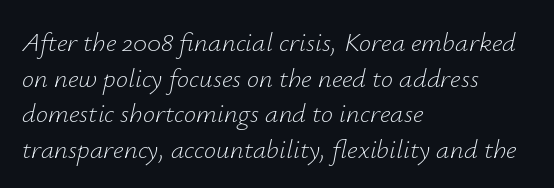
Q: Is the text bold? A: No.
Q: Is the text italic (slanted)? A: Yes, it leans right by about 12 degrees.
Q: Is the text underlined? A: No.
Q: How is the paragraph aligned? A: Left-aligned.
Q: Is the spacing between letters normal or unusually wide? A: Normal.
Q: Is the spacing between lines tight, normal or loose? A: Normal.
